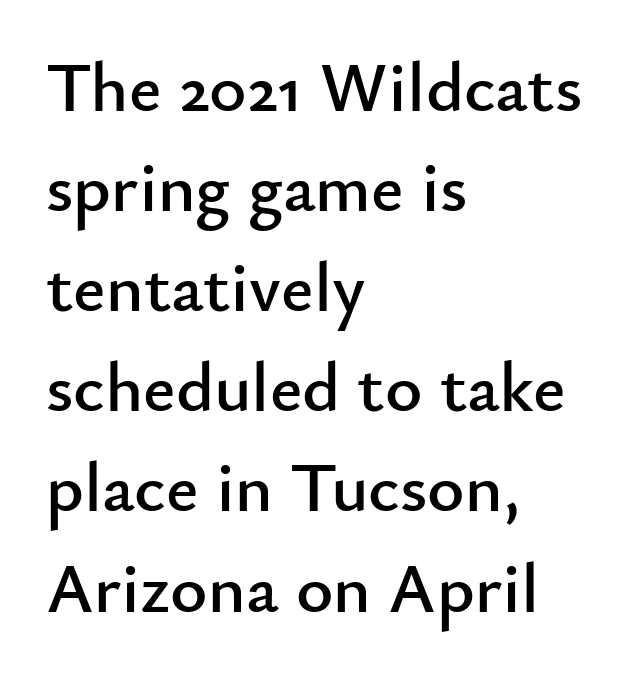
{"serif": "no", "italic": "no", "width": "normal", "stroke_contrast": "low", "x_height": "small", "monospaced": "no", "underline": "no", "align": "left", "line_spacing": "normal", "line_spacing_ratio": 1.41, "letter_spacing": "normal", "letter_spacing_em": 0.0, "glyph_px": 71}
